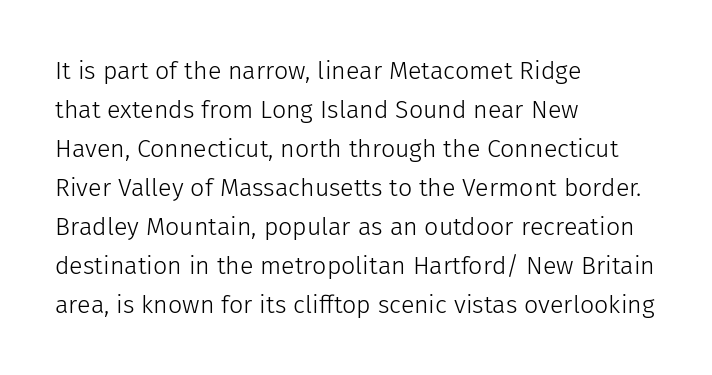
Q: Is the text bold? A: No.
Q: Is the text italic (slanted)? A: No, it is upright.
Q: Is the text underlined? A: No.
Q: How is the paragraph aligned? A: Left-aligned.
Q: Is the spacing between letters normal or unusually wide? A: Normal.
Q: Is the spacing between lines tight, normal or loose? A: Normal.
